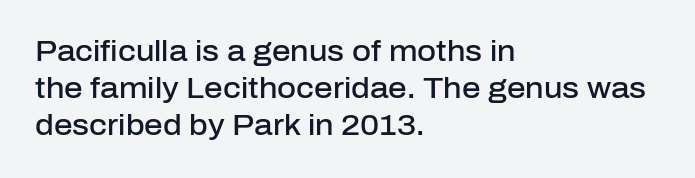
Q: Is the text bold? A: Semi-bold.
Q: Is the text italic (slanted)? A: No, it is upright.
Q: Is the typeface a serif or a sans-serif typeface? A: Sans-serif.
Q: Is the text underlined? A: No.
Q: How is the paragraph aligned? A: Left-aligned.
Q: Is the spacing between letters normal or unusually wide? A: Normal.
Q: Is the spacing between lines tight, normal or loose? A: Normal.
Q: Width (condensed, normal, or wide)? A: Normal.
Q: Stroke contrast? A: Low.
Q: x-height? A: Medium.
Q: Monospaced? A: No.
